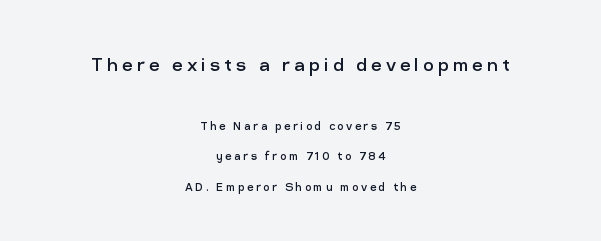
The image shows 23 px text type, upright; set centered, loose line spacing (2.16x), not underlined; the first (top) block is 1.64x larger.
